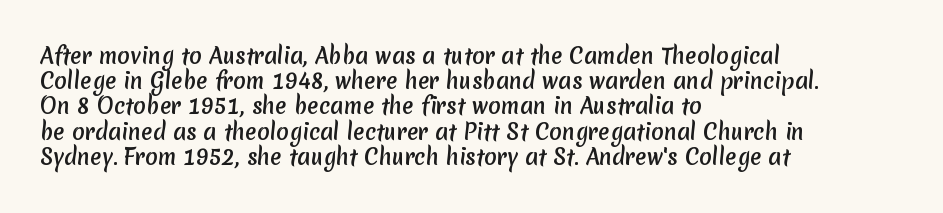
The setting favours the left margin, as ordinary paragraphs usually do. Honestly, the letter spacing is just normal — you wouldn't notice it. The words here are not underlined.
